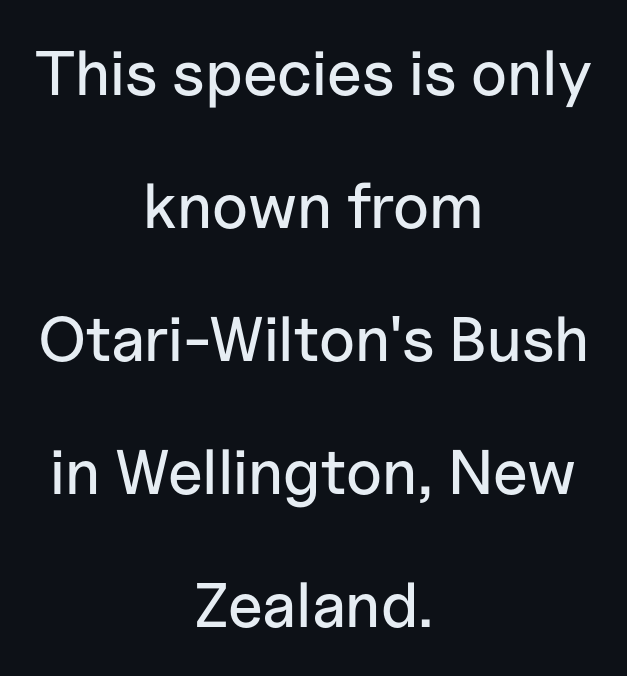
The specimen omits any rule beneath the text block's lines. The leading is generous, giving the passage an open texture. Note: no serifs on the glyphs. The paragraph shown floats in the horizontal middle. How are the letters spaced? Ordinarily, with no added tracking.
